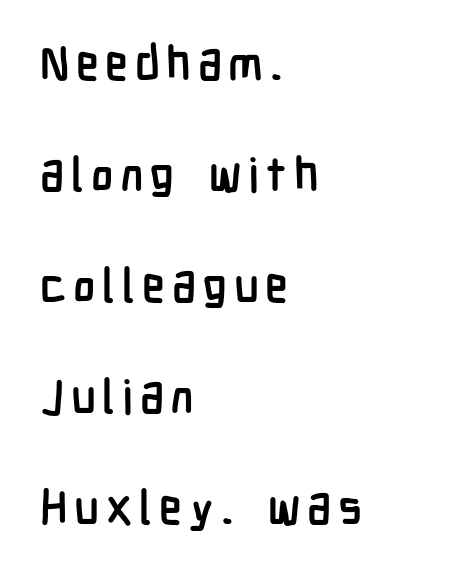
The image shows 47 px semibold, condensed sans-serif type, upright; set left-aligned, loose line spacing (2.36x), not underlined; low stroke contrast and a medium x-height.
